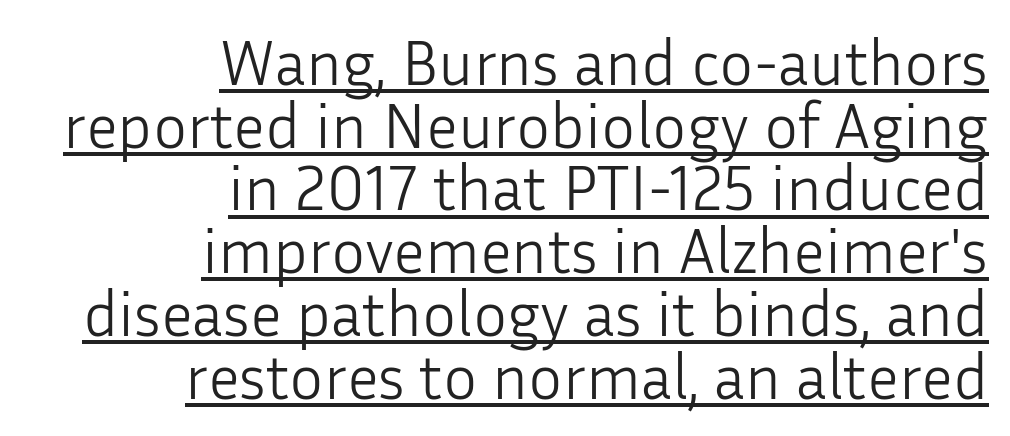
The image shows 64 px light sans-serif type, upright; set right-aligned, tight line spacing (0.98x), normal letter spacing, underlined; low stroke contrast and a medium x-height.
